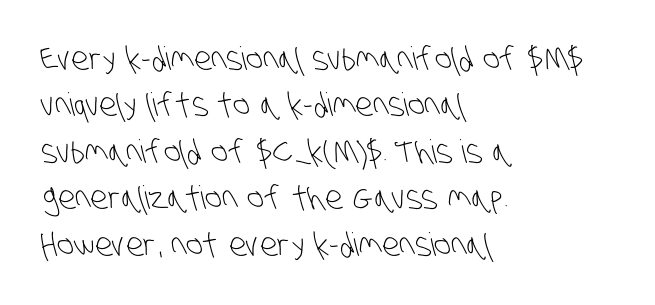
Q: Is the text bold? A: No.
Q: Is the typeface a serif or a sans-serif typeface? A: Sans-serif.
Q: Is the text underlined? A: No.
Q: How is the paragraph aligned? A: Left-aligned.
Q: Is the spacing between letters normal or unusually wide? A: Normal.
Q: Is the spacing between lines tight, normal or loose? A: Normal.
Q: Width (condensed, normal, or wide)? A: Condensed.
Q: Stroke contrast? A: Low.
Q: x-height? A: Large.
Q: Monospaced? A: No.
